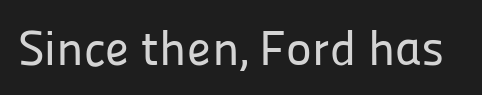
The image shows 49 px sans-serif type, upright; set normal letter spacing, not underlined; low stroke contrast and a medium x-height.
